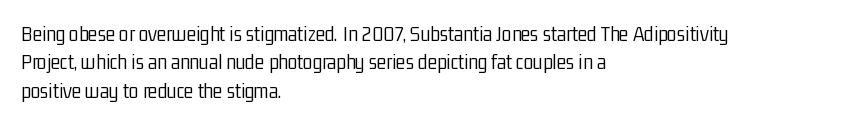
The image shows 22 px text type, upright; set left-aligned, normal line spacing (1.29x), normal letter spacing, not underlined.
